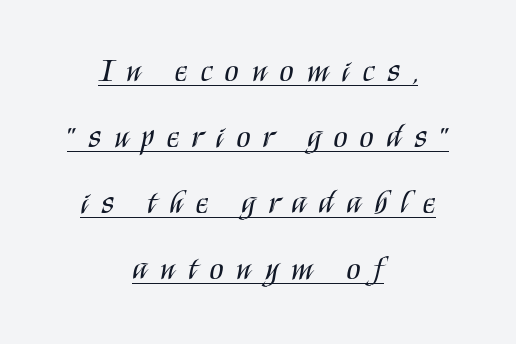
{"serif": "no", "bold": "no", "weight": "regular", "width": "condensed", "stroke_contrast": "medium", "x_height": "large", "monospaced": "no", "underline": "yes", "align": "center", "line_spacing": "loose", "line_spacing_ratio": 2.06, "letter_spacing": "wide", "letter_spacing_em": 0.41, "glyph_px": 32}
